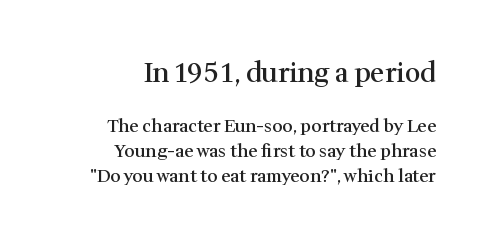
{"italic": "no", "bold": "semi", "underline": "no", "align": "right", "line_spacing": "normal", "line_spacing_ratio": 1.39, "letter_spacing": "normal", "letter_spacing_em": 0.0, "larger_block": "first", "size_ratio": 1.5, "glyph_px": 27}
